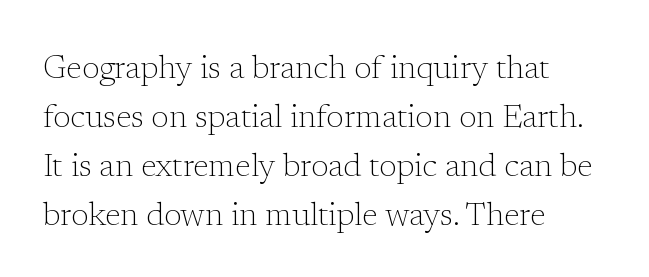
Q: Is the text bold? A: No.
Q: Is the text italic (slanted)? A: No, it is upright.
Q: Is the typeface a serif or a sans-serif typeface? A: Serif.
Q: Is the text underlined? A: No.
Q: How is the paragraph aligned? A: Left-aligned.
Q: Is the spacing between letters normal or unusually wide? A: Normal.
Q: Is the spacing between lines tight, normal or loose? A: Normal.
Q: Width (condensed, normal, or wide)? A: Normal.
Q: Stroke contrast? A: Low.
Q: x-height? A: Medium.
Q: Monospaced? A: No.
